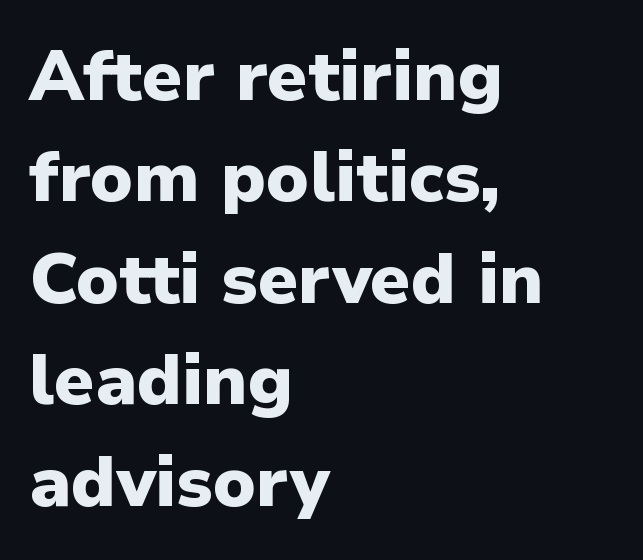
The image shows 70 px heavy sans-serif type, upright; set left-aligned, normal line spacing (1.45x), normal letter spacing, not underlined; low stroke contrast and a medium x-height.
